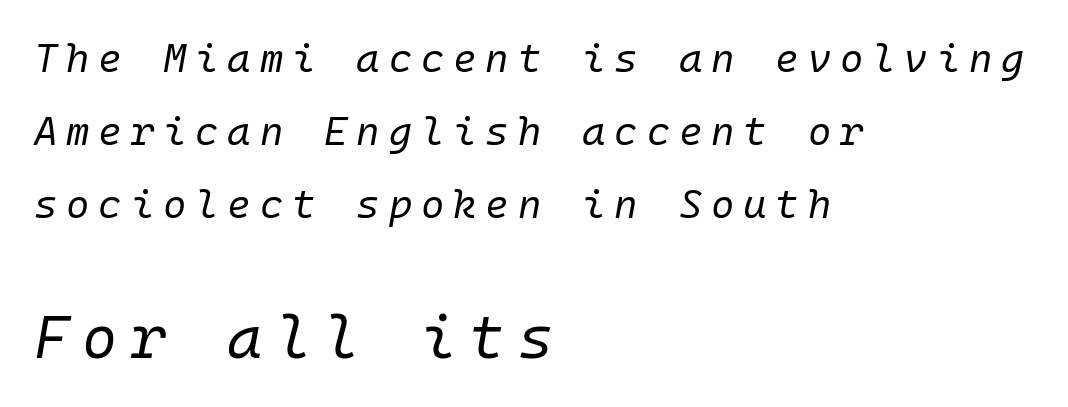
The image shows 60 px regular-weight type, italic (leaning right), monospaced; set left-aligned, line spacing 1.83x, unusually wide letter spacing (+0.22 em), not underlined; the second (bottom) block is 1.5x larger; low stroke contrast and a medium x-height.
